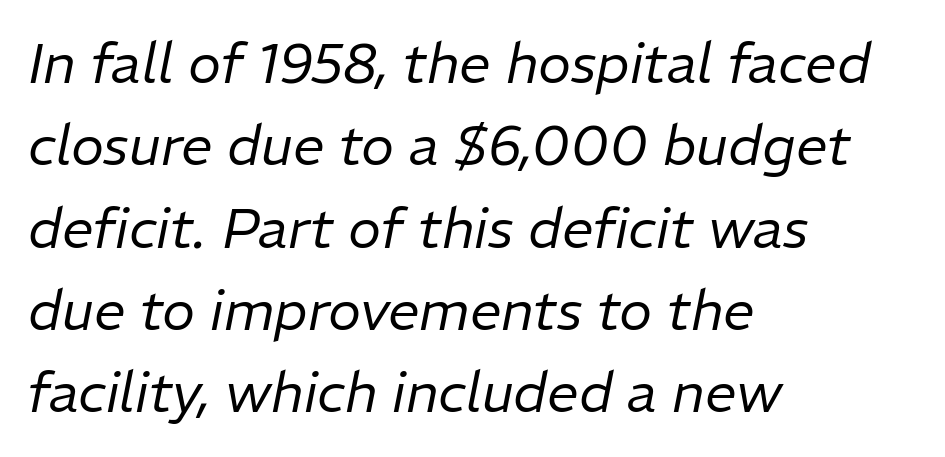
The letters sit at their default tracking, neither squeezed nor spread. This block has exactly the height ordinary leading produces. Line starts are locked; line ends wander. On a weight scale, this lands at 450 or below. Plain, unruled lines of type.
